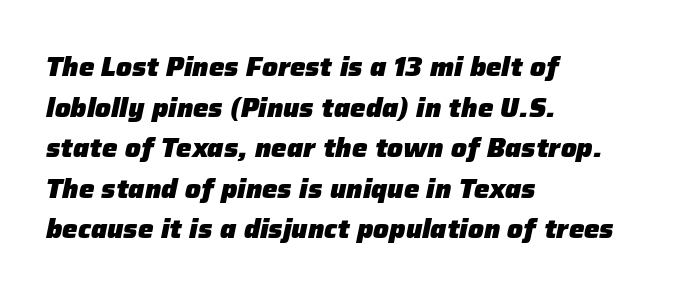
The image shows 26 px bold type, italic (leaning right); set left-aligned, normal line spacing (1.56x), normal letter spacing, not underlined.
